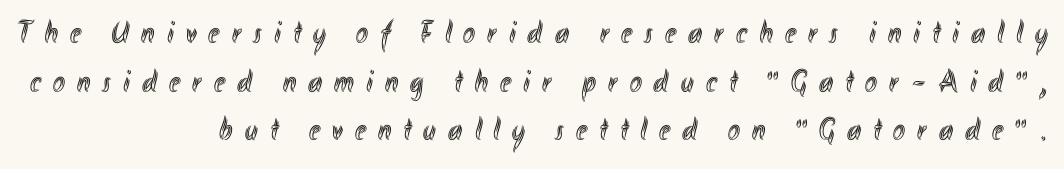
{"width": "condensed", "x_height": "small", "monospaced": "no", "underline": "no", "align": "right", "line_spacing": "normal", "line_spacing_ratio": 1.52, "letter_spacing": "wide", "letter_spacing_em": 0.38, "glyph_px": 32}
